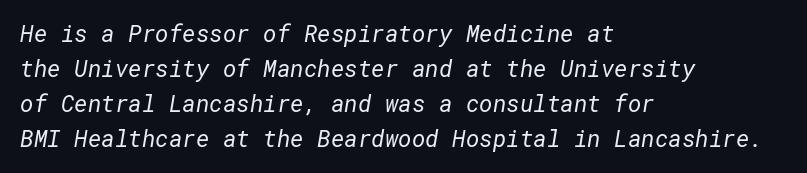
{"bold": "no", "underline": "no", "align": "left", "line_spacing": "normal", "line_spacing_ratio": 1.52, "letter_spacing": "normal", "letter_spacing_em": 0.0, "glyph_px": 23}
